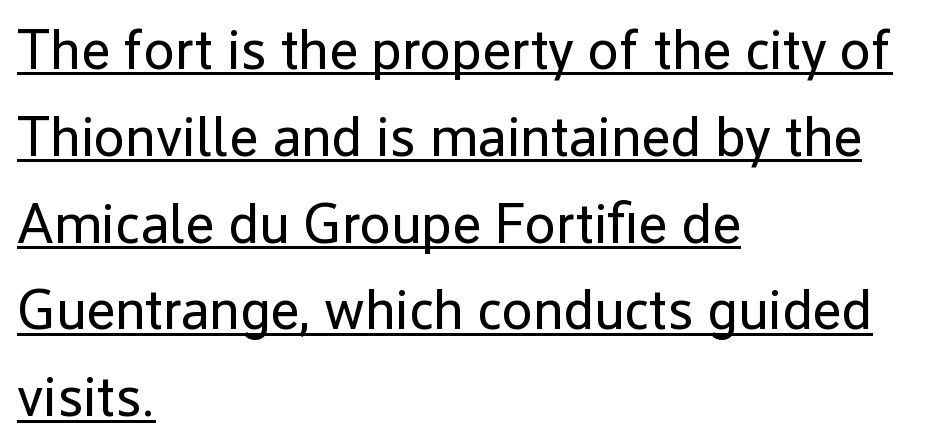
{"serif": "no", "italic": "no", "bold": "no", "weight": "regular", "width": "normal", "stroke_contrast": "low", "x_height": "medium", "monospaced": "no", "underline": "yes", "align": "left", "line_spacing": "normal", "line_spacing_ratio": 1.55, "letter_spacing": "normal", "letter_spacing_em": 0.0, "glyph_px": 56}
